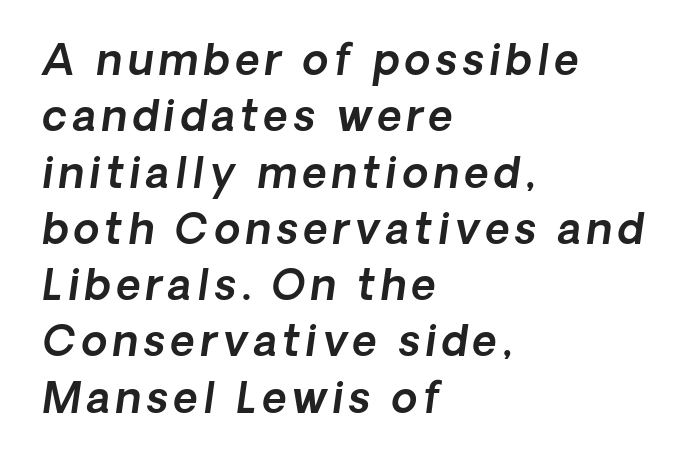
{"serif": "no", "width": "normal", "x_height": "medium", "monospaced": "no", "underline": "no", "align": "left", "line_spacing": "normal", "line_spacing_ratio": 1.34, "glyph_px": 42}
